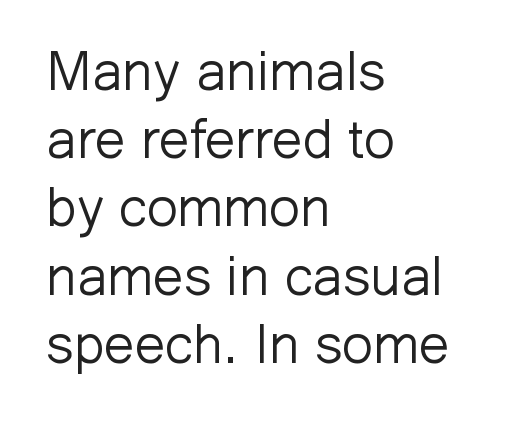
The image shows 55 px light sans-serif type, upright; set left-aligned, line spacing 1.24x, normal letter spacing, not underlined; low stroke contrast and a medium x-height.
